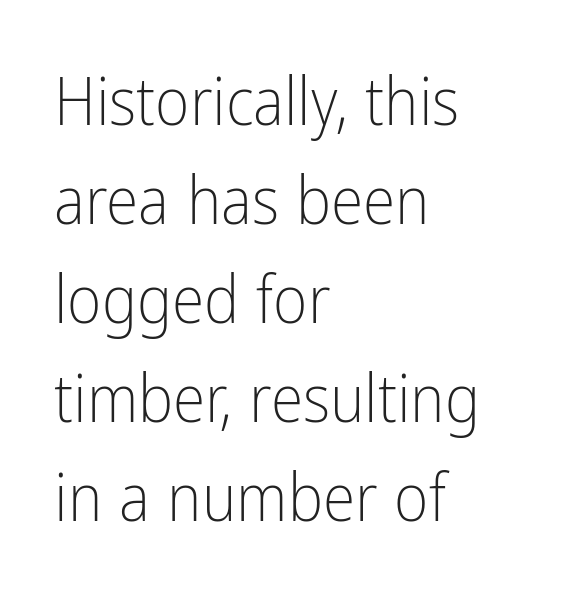
{"serif": "no", "italic": "no", "bold": "no", "weight": "light", "width": "condensed", "stroke_contrast": "low", "x_height": "medium", "monospaced": "no", "underline": "no", "align": "left", "line_spacing": "normal", "line_spacing_ratio": 1.5, "letter_spacing": "normal", "letter_spacing_em": 0.0, "glyph_px": 66}
